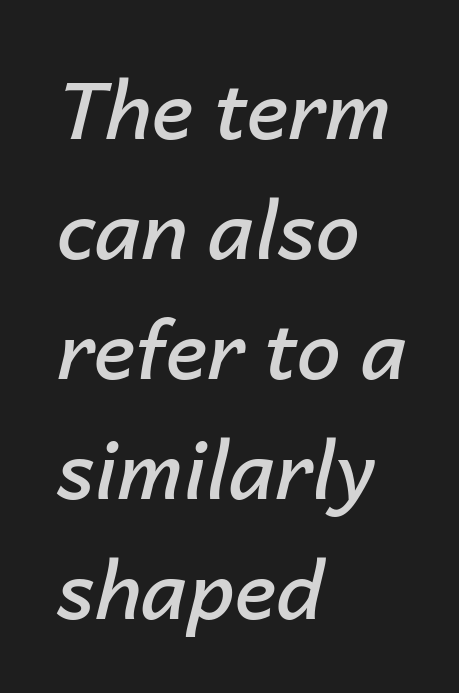
Q: Is the text bold? A: Semi-bold.
Q: Is the text italic (slanted)? A: Yes, it leans right by about 14 degrees.
Q: Is the text underlined? A: No.
Q: How is the paragraph aligned? A: Left-aligned.
Q: Is the spacing between letters normal or unusually wide? A: Normal.
Q: Is the spacing between lines tight, normal or loose? A: Normal.
Q: Width (condensed, normal, or wide)? A: Normal.
Q: Stroke contrast? A: Low.
Q: x-height? A: Medium.
Q: Monospaced? A: No.
